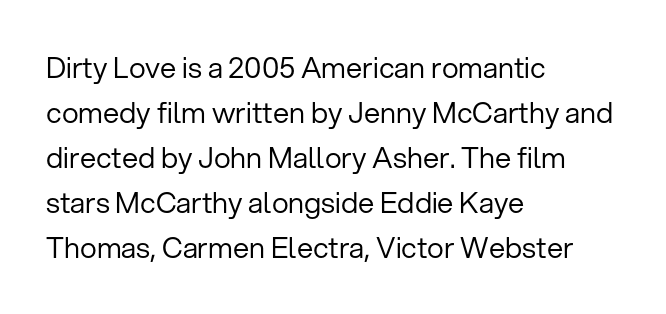
This is roman type, the default non-slanted kind. Character widths vary here, with narrow letters taking less room than wide ones. Is this a heavy cut? Hardly; it is regular or lighter. You could call the tracking neutral — neither tight nor loose. Unmarked baselines from the first word to the last. The vertical gap from one line to the next is medium.
